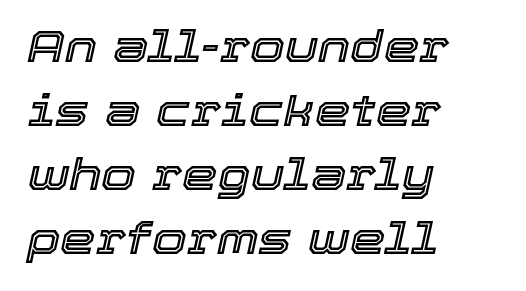
The image shows 45 px text type, italic (leaning right); set left-aligned, normal line spacing (1.42x), normal letter spacing, not underlined; a medium x-height.
